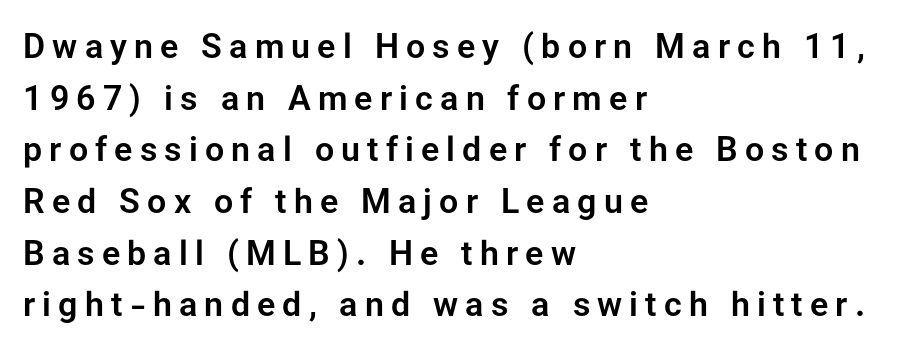
The image shows 34 px sans-serif type, upright; set left-aligned, normal line spacing (1.52x), unusually wide letter spacing (+0.21 em), not underlined; low stroke contrast and a medium x-height.
